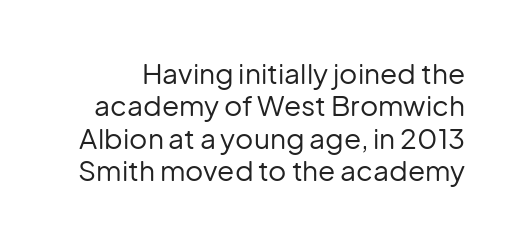
Q: Is the text bold? A: No.
Q: Is the text italic (slanted)? A: No, it is upright.
Q: Is the typeface a serif or a sans-serif typeface? A: Sans-serif.
Q: Is the text underlined? A: No.
Q: Is the spacing between letters normal or unusually wide? A: Normal.
Q: Width (condensed, normal, or wide)? A: Normal.
Q: Stroke contrast? A: Low.
Q: x-height? A: Medium.
Q: Monospaced? A: No.
